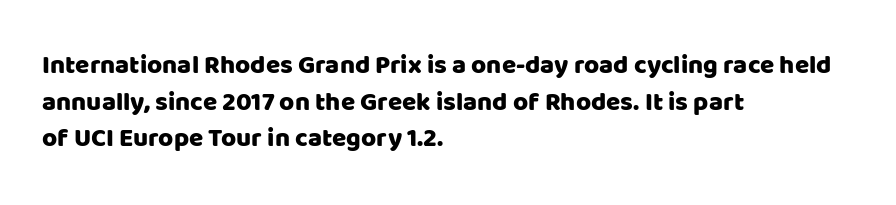
Here the glyphs are tracked normally, forming tight word shapes. Upright lettering throughout. Underline: absent. The lines are quadded left.
